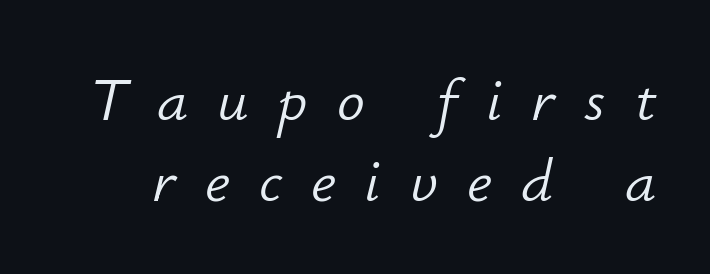
{"italic": "yes", "lean": "right", "slant_degrees": 12, "bold": "no", "weight": "light", "width": "normal", "stroke_contrast": "low", "x_height": "small", "monospaced": "no", "underline": "no", "line_spacing": "normal", "line_spacing_ratio": 1.31, "letter_spacing": "wide", "letter_spacing_em": 0.47, "glyph_px": 62}
